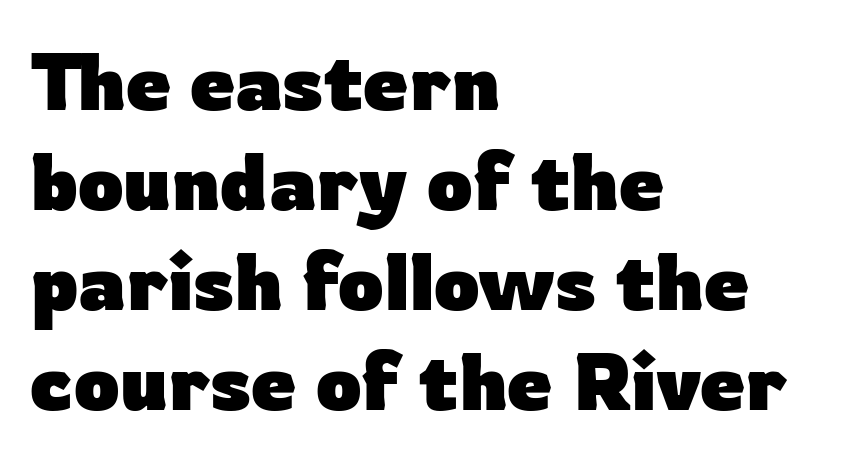
Q: Is the text bold? A: Yes.
Q: Is the text italic (slanted)? A: No, it is upright.
Q: Is the typeface a serif or a sans-serif typeface? A: Sans-serif.
Q: Is the text underlined? A: No.
Q: How is the paragraph aligned? A: Left-aligned.
Q: Is the spacing between letters normal or unusually wide? A: Normal.
Q: Is the spacing between lines tight, normal or loose? A: Normal.
Q: Width (condensed, normal, or wide)? A: Normal.
Q: Stroke contrast? A: Low.
Q: x-height? A: Medium.
Q: Monospaced? A: No.
